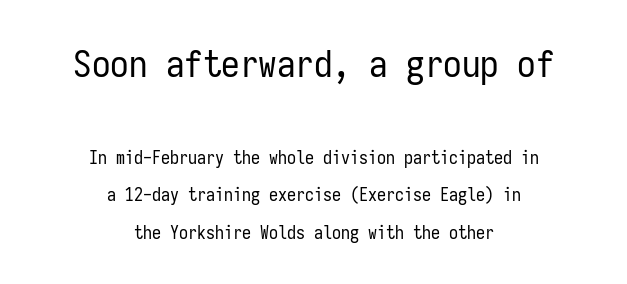
The image shows 37 px regular-weight, condensed sans-serif type, upright, monospaced; set centered, loose line spacing (2.07x), normal letter spacing, not underlined; the first (top) block is 2.06x larger; low stroke contrast and a medium x-height.
